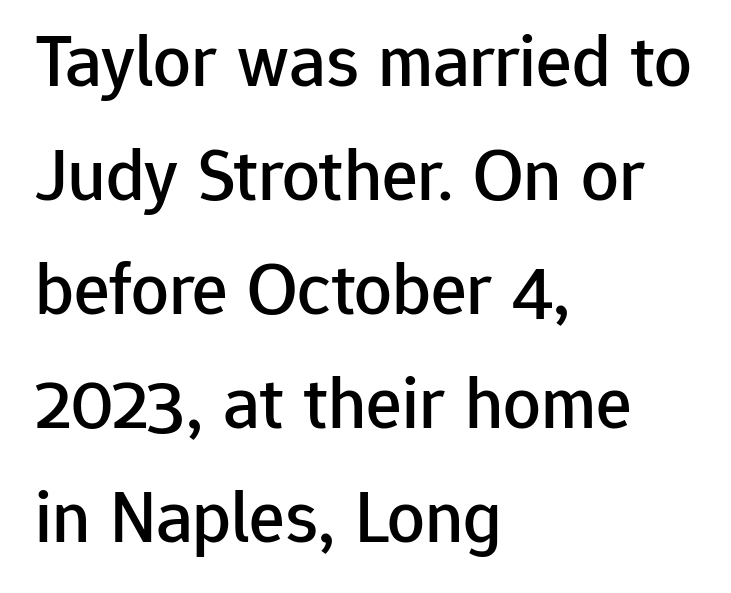
Q: Is the text italic (slanted)? A: No, it is upright.
Q: Is the typeface a serif or a sans-serif typeface? A: Sans-serif.
Q: Is the text underlined? A: No.
Q: How is the paragraph aligned? A: Left-aligned.
Q: Is the spacing between letters normal or unusually wide? A: Normal.
Q: Is the spacing between lines tight, normal or loose? A: Normal.
Q: Width (condensed, normal, or wide)? A: Normal.
Q: Stroke contrast? A: Low.
Q: x-height? A: Medium.
Q: Monospaced? A: No.
